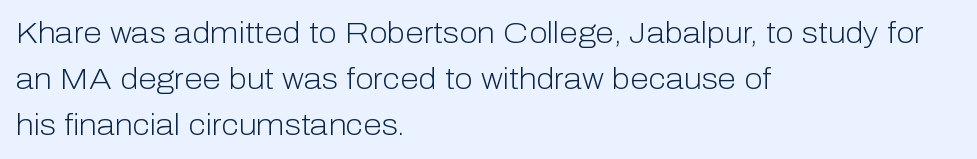
{"serif": "no", "italic": "no", "bold": "no", "weight": "light", "width": "normal", "stroke_contrast": "low", "x_height": "medium", "monospaced": "no", "underline": "no", "align": "left", "line_spacing": "normal", "line_spacing_ratio": 1.54, "letter_spacing": "normal", "letter_spacing_em": 0.0, "glyph_px": 30}
